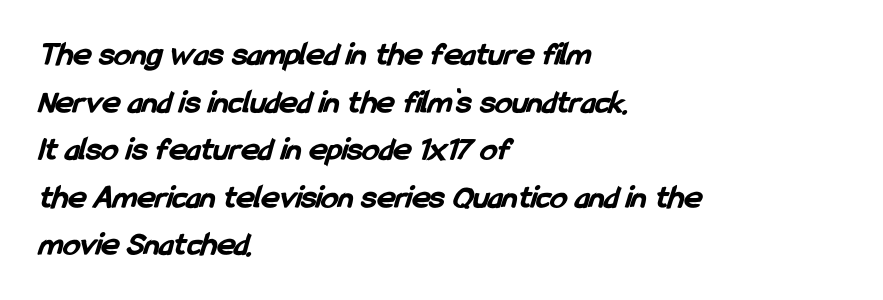
This sample has the flowing, uneven cadence of proportional lettering. Descenders hang freely into open space. Typographically, this falls in the sans-serif category. Summary of weight: heavy, a full bold. If you drew a ruler down the left edge, every line would touch it.
